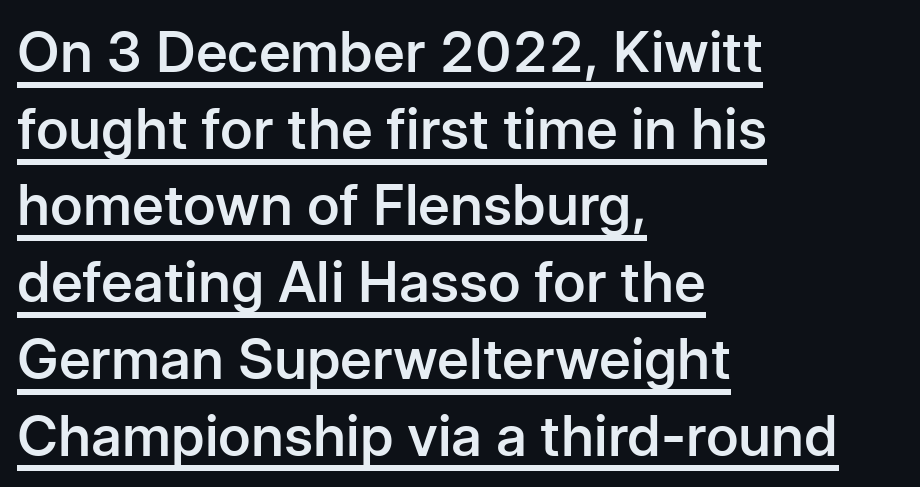
{"serif": "no", "italic": "no", "bold": "semi", "weight": "semibold", "width": "normal", "stroke_contrast": "low", "x_height": "medium", "monospaced": "no", "underline": "yes", "align": "left", "line_spacing": "normal", "line_spacing_ratio": 1.37, "letter_spacing": "normal", "letter_spacing_em": 0.0, "glyph_px": 56}
